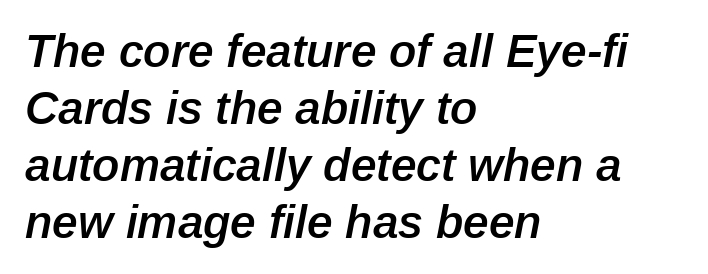
{"italic": "yes", "lean": "right", "slant_degrees": 12, "bold": "semi", "weight": "semibold", "width": "normal", "stroke_contrast": "low", "x_height": "medium", "monospaced": "no", "underline": "no", "align": "left", "line_spacing_ratio": 1.24, "letter_spacing": "normal", "letter_spacing_em": 0.0, "glyph_px": 46}
